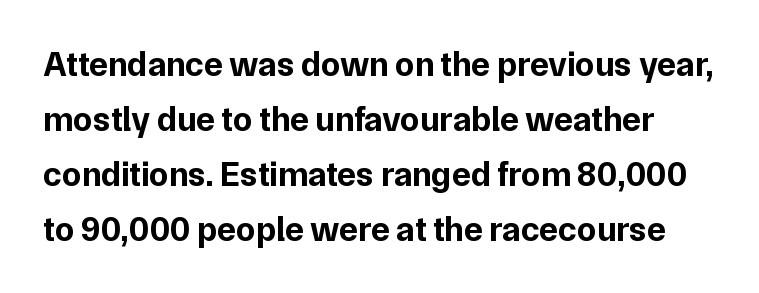
{"serif": "no", "italic": "no", "bold": "yes", "weight": "bold", "width": "normal", "stroke_contrast": "low", "x_height": "medium", "monospaced": "no", "underline": "no", "line_spacing": "normal", "line_spacing_ratio": 1.57, "letter_spacing": "normal", "letter_spacing_em": 0.0, "glyph_px": 35}
